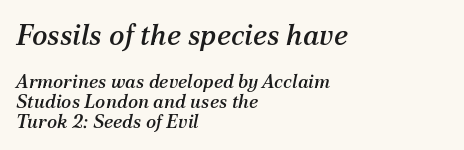
Note the varied advance widths — an 'i' is clearly narrower than an 'm'. The paragraph has a hard left edge and a soft right edge. The typography opts for an oblique posture over an upright one. Typesetter's note — upper block bumped up in size, lower block left smaller.
